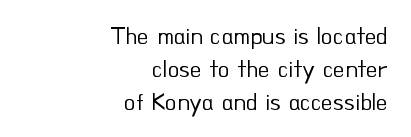
Q: Is the text bold? A: No.
Q: Is the text italic (slanted)? A: No, it is upright.
Q: Is the text underlined? A: No.
Q: How is the paragraph aligned? A: Right-aligned.
Q: Is the spacing between letters normal or unusually wide? A: Normal.
Q: Is the spacing between lines tight, normal or loose? A: Normal.
